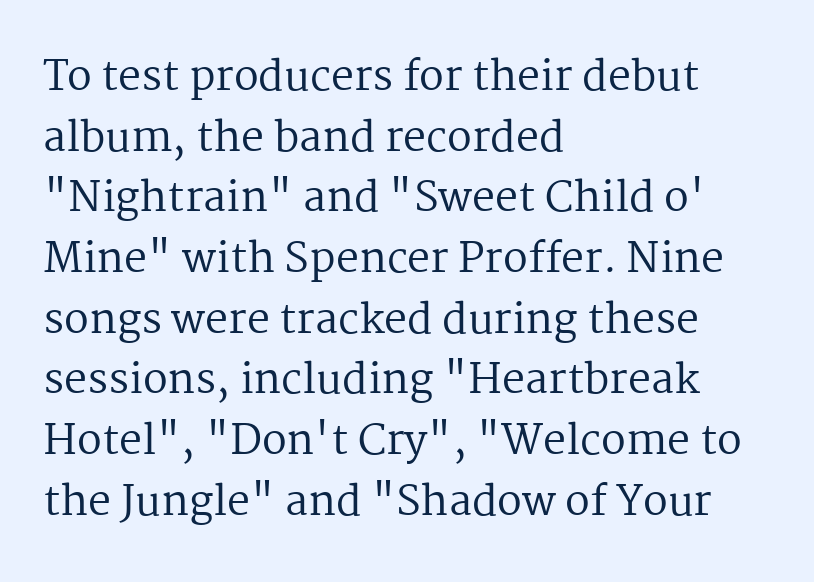
Counters stay open thanks to moderate or lighter strokes. Baseline-to-baseline distance is the conventional proportion of letter height. All the whitespace from short lines collects on the right. Spacing verdict: proportional, widths tailored to each character.
